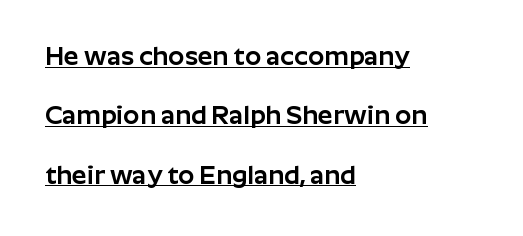
Q: Is the text italic (slanted)? A: No, it is upright.
Q: Is the text underlined? A: Yes.
Q: How is the paragraph aligned? A: Left-aligned.
Q: Is the spacing between letters normal or unusually wide? A: Normal.
Q: Is the spacing between lines tight, normal or loose? A: Loose.
